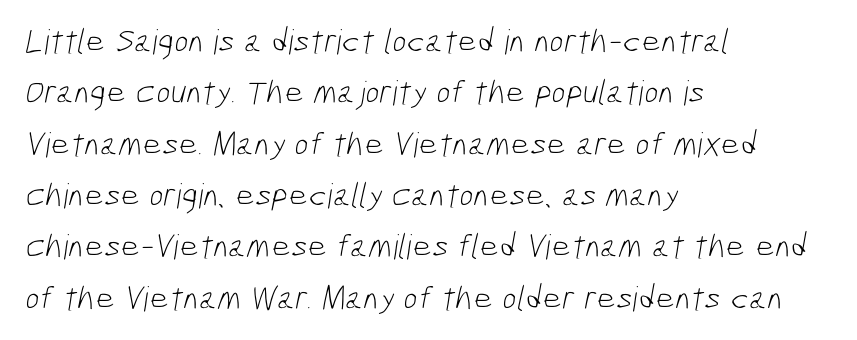
Q: Is the text bold? A: No.
Q: Is the typeface a serif or a sans-serif typeface? A: Sans-serif.
Q: Is the text underlined? A: No.
Q: How is the paragraph aligned? A: Left-aligned.
Q: Is the spacing between letters normal or unusually wide? A: Normal.
Q: Is the spacing between lines tight, normal or loose? A: Normal.
Q: Width (condensed, normal, or wide)? A: Condensed.
Q: Stroke contrast? A: Low.
Q: x-height? A: Medium.
Q: Monospaced? A: No.
